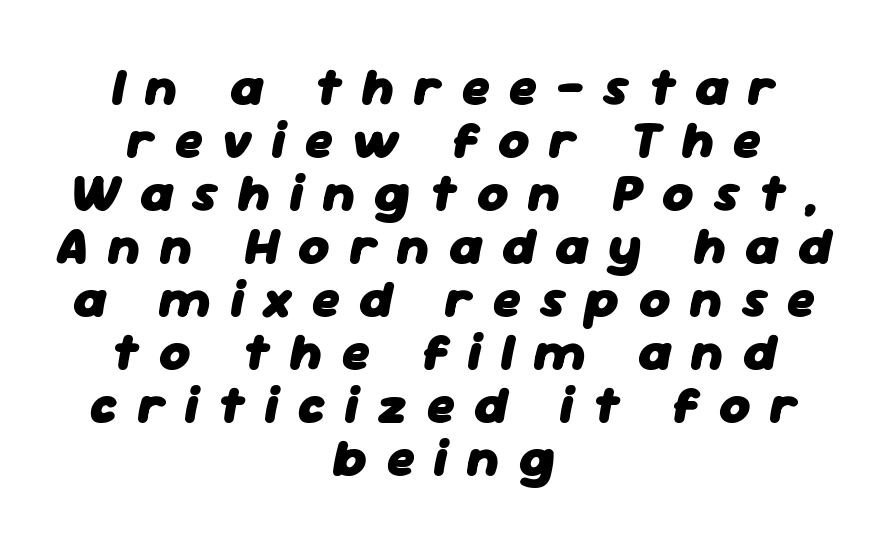
The line texture is sparse and dotted thanks to wide tracking. The string is rendered with underlining switched off. Stroke thickness is high; the sample reads as a true bold. The rag falls on both sides of this text block equally. Vertically, the passage feels compressed, each row crowding the next. These lines are rendered in a variable-pitch font.
